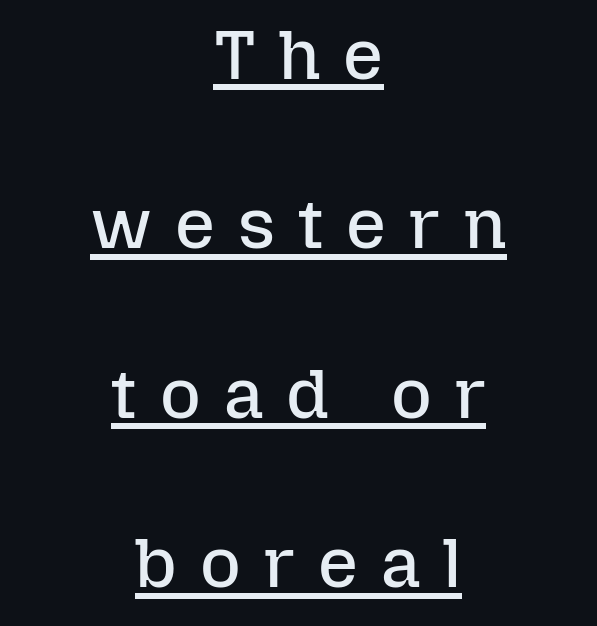
Short and long lines alike share a common midpoint. The passage shown has open, widely tracked lettering throughout. Posture: vertical. Quick note: underline on. The typesetting does not lean heavy: it is not bold. Summary of vertical rhythm: relaxed, with wide interline spacing.
